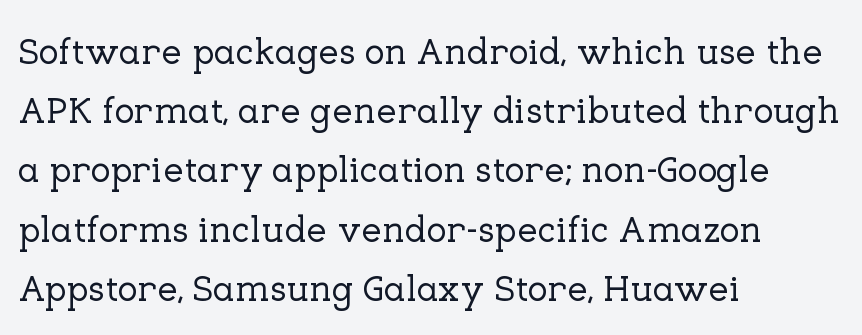
Q: Is the text italic (slanted)? A: No, it is upright.
Q: Is the typeface a serif or a sans-serif typeface? A: Serif.
Q: Is the text underlined? A: No.
Q: How is the paragraph aligned? A: Left-aligned.
Q: Is the spacing between letters normal or unusually wide? A: Normal.
Q: Is the spacing between lines tight, normal or loose? A: Normal.
Q: Width (condensed, normal, or wide)? A: Normal.
Q: Stroke contrast? A: Low.
Q: x-height? A: Medium.
Q: Monospaced? A: No.
